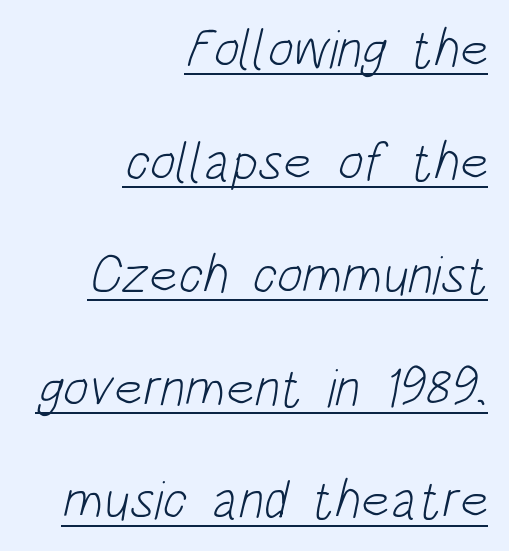
Q: Is the text bold? A: No.
Q: Is the typeface a serif or a sans-serif typeface? A: Sans-serif.
Q: Is the text underlined? A: Yes.
Q: How is the paragraph aligned? A: Right-aligned.
Q: Is the spacing between letters normal or unusually wide? A: Normal.
Q: Is the spacing between lines tight, normal or loose? A: Loose.
Q: Width (condensed, normal, or wide)? A: Condensed.
Q: Stroke contrast? A: Low.
Q: x-height? A: Large.
Q: Monospaced? A: No.
